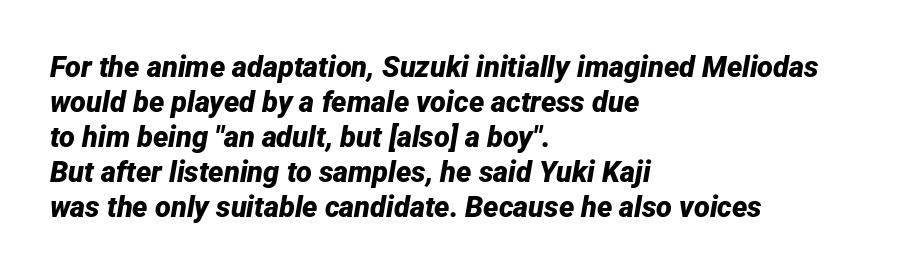
Q: Is the text bold? A: Yes.
Q: Is the text italic (slanted)? A: Yes, it leans right by about 12 degrees.
Q: Is the text underlined? A: No.
Q: How is the paragraph aligned? A: Left-aligned.
Q: Is the spacing between letters normal or unusually wide? A: Normal.
Q: Width (condensed, normal, or wide)? A: Normal.
Q: Stroke contrast? A: Low.
Q: x-height? A: Medium.
Q: Monospaced? A: No.
